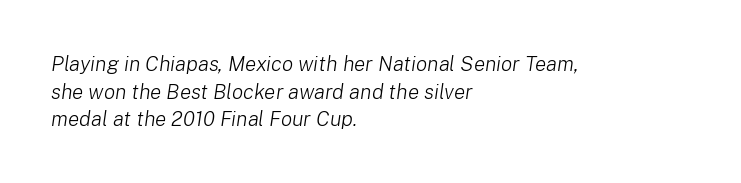
{"italic": "yes", "lean": "right", "slant_degrees": 8, "bold": "no", "underline": "no", "align": "left", "line_spacing": "normal", "line_spacing_ratio": 1.32, "letter_spacing": "normal", "letter_spacing_em": 0.0, "glyph_px": 21}
